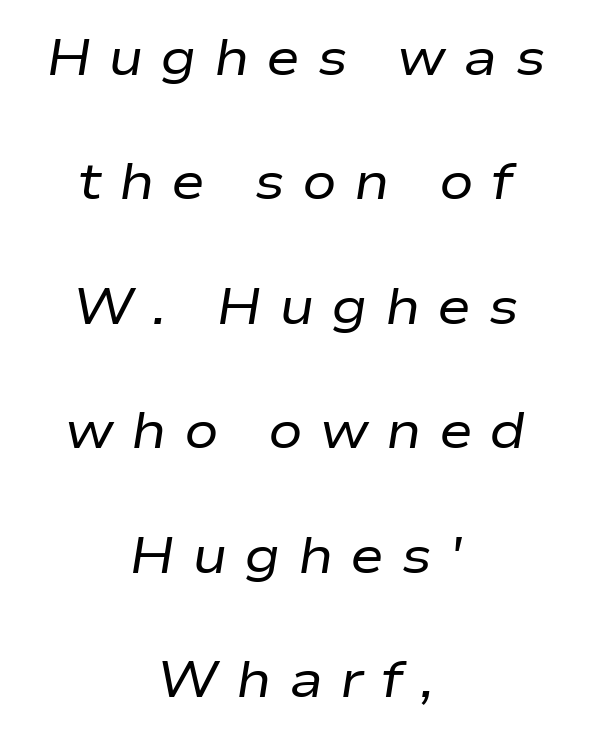
Q: Is the text bold? A: No.
Q: Is the text italic (slanted)? A: Yes, it leans right by about 9 degrees.
Q: Is the text underlined? A: No.
Q: How is the paragraph aligned? A: Centered.
Q: Is the spacing between letters normal or unusually wide? A: Unusually wide.
Q: Is the spacing between lines tight, normal or loose? A: Loose.
Q: Width (condensed, normal, or wide)? A: Wide.
Q: Stroke contrast? A: Low.
Q: x-height? A: Medium.
Q: Monospaced? A: No.
